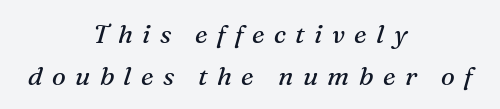
Q: Is the text bold? A: No.
Q: Is the text italic (slanted)? A: Yes, it leans right by about 16 degrees.
Q: Is the text underlined? A: No.
Q: How is the paragraph aligned? A: Centered.
Q: Is the spacing between letters normal or unusually wide? A: Unusually wide.
Q: Is the spacing between lines tight, normal or loose? A: Normal.
